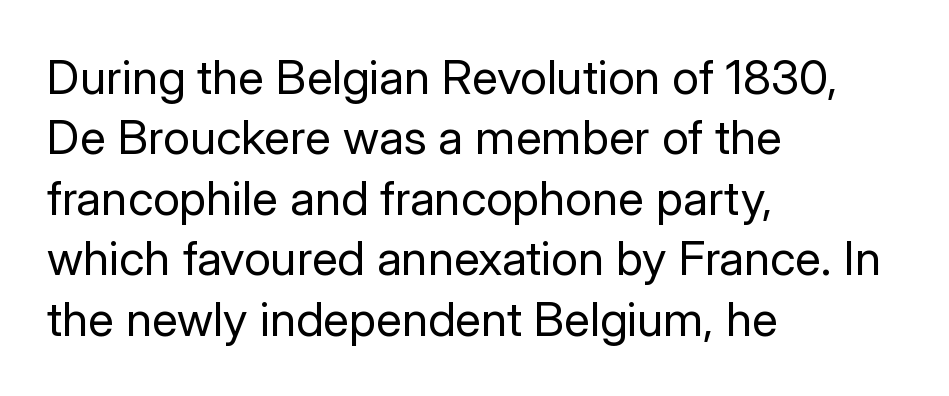
A clean baseline with only descenders dipping below it. You could not count columns in this text — the font is proportionally spaced. This rendering uses left alignment, leaving the right contour irregular. Words appear dense and cohesive because spacing is normal. The designer went with a sans here, leaving each stem footless. Weight: regular or lighter.
